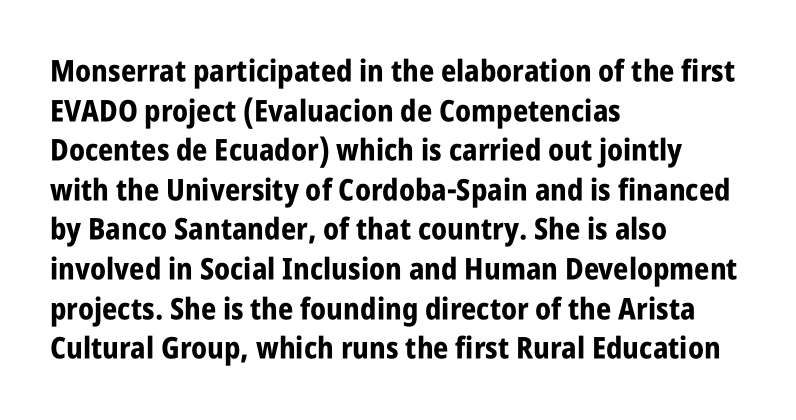
Grotesque or geometric, the face here clearly has no serifs. Glance below the letters and you will spot only blank space. Evenly set lines give the paragraph a standard silhouette. Every row of glyphs begins at an identical x-position on the left. Every stem runs plumb, perpendicular to the baseline. A typesetter would call this zero additional tracking.
